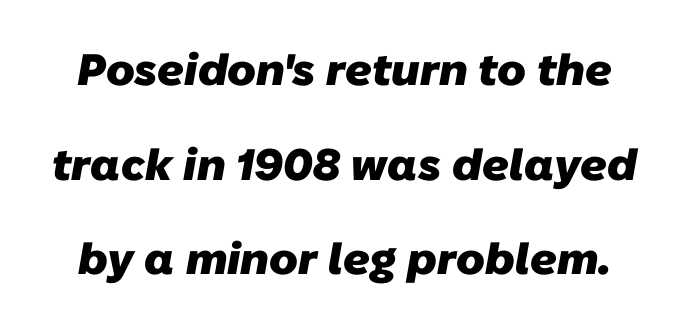
The passage shown has conventional tracking throughout. Underlining? Definitely not there. How heavy is the stroke? Heavy — this is a bold. Baseline-to-baseline distance is far greater than the letter height. This sample has the flowing, uneven cadence of proportional lettering. Typographically, this falls in the sans-serif category.
